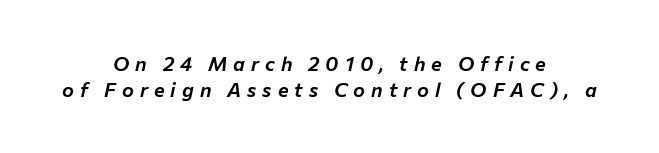
The image shows 20 px text type, italic (leaning right); set centered, normal line spacing (1.32x), unusually wide letter spacing (+0.3 em), not underlined.
